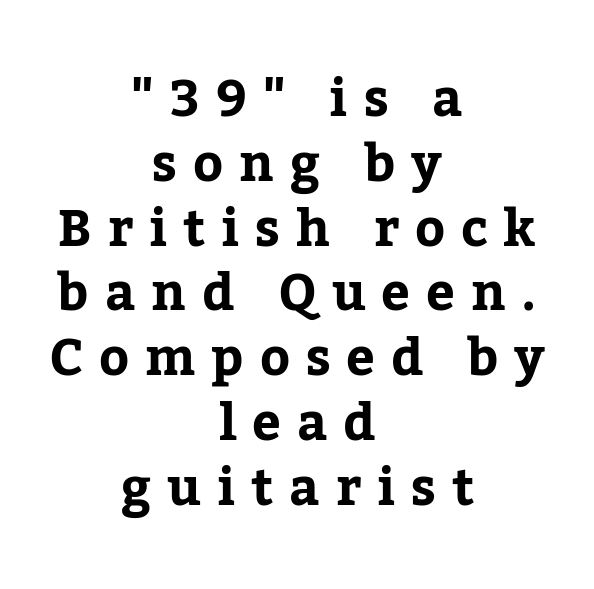
Q: Is the text italic (slanted)? A: No, it is upright.
Q: Is the typeface a serif or a sans-serif typeface? A: Serif.
Q: Is the text underlined? A: No.
Q: How is the paragraph aligned? A: Centered.
Q: Is the spacing between letters normal or unusually wide? A: Unusually wide.
Q: Is the spacing between lines tight, normal or loose? A: Normal.
Q: Width (condensed, normal, or wide)? A: Normal.
Q: Stroke contrast? A: Low.
Q: x-height? A: Medium.
Q: Monospaced? A: No.
